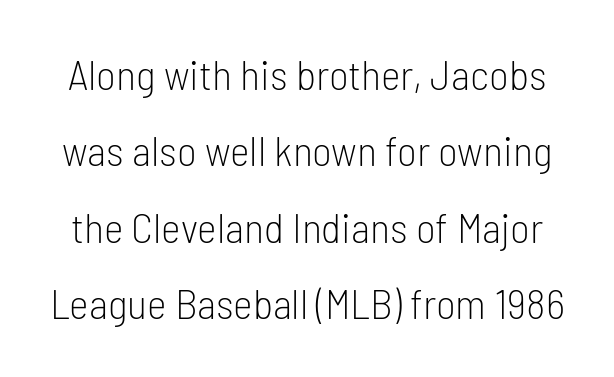
Counters stay open thanks to moderate or lighter strokes. A typesetter would call this proportional, since set widths differ per character. Unlike italic type, these characters show no tilt at all. In terms of letterform style, serifs are entirely absent.
